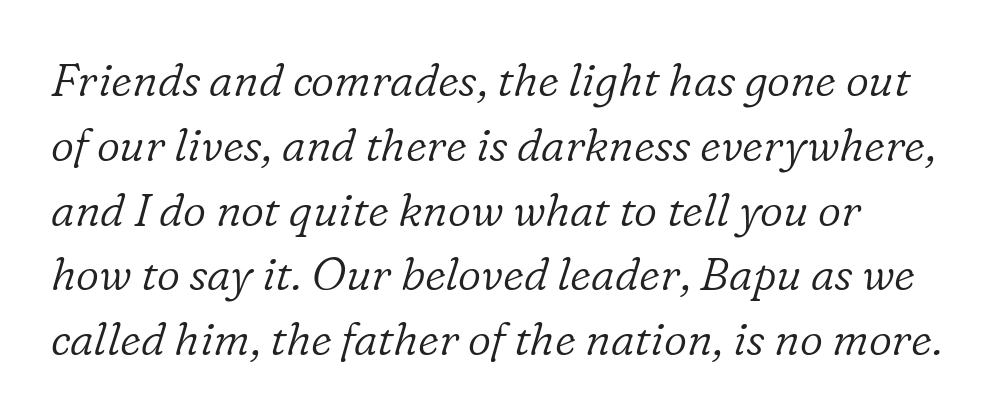
Unlike a clean sans, this face finishes its strokes with serifs. The typesetting does not lean heavy: it is not bold. What's the leading like? Ordinary, nothing unusual. The rag falls on the right side of this text block. If you drew a line through each stem, it would be angled.
